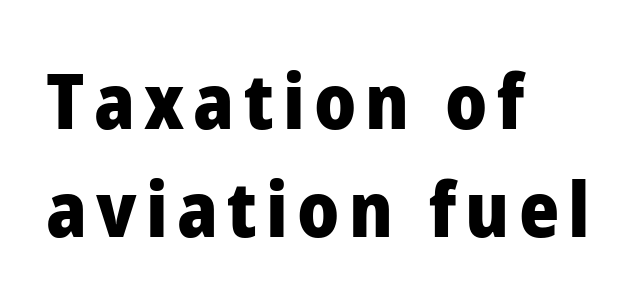
{"serif": "no", "italic": "no", "bold": "yes", "weight": "heavy", "width": "normal", "stroke_contrast": "low", "x_height": "medium", "monospaced": "no", "underline": "no", "align": "left", "line_spacing": "normal", "line_spacing_ratio": 1.4, "glyph_px": 77}
